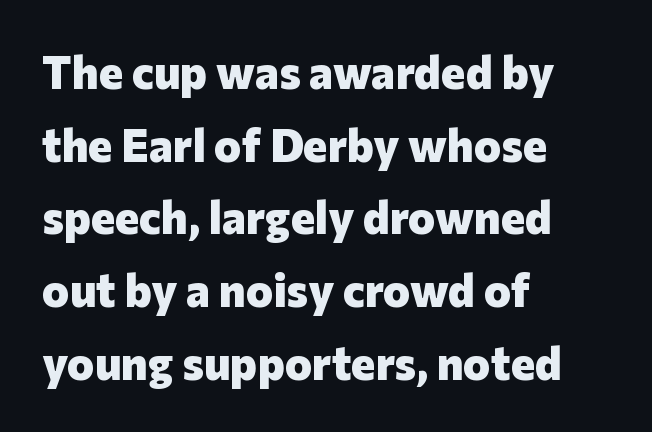
The image shows 46 px heavy sans-serif type, upright; set left-aligned, normal line spacing (1.58x), normal letter spacing, not underlined; low stroke contrast and a medium x-height.
